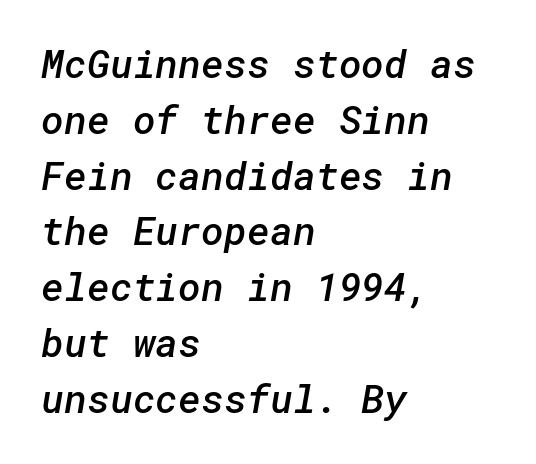
{"serif": "no", "bold": "semi", "weight": "semibold", "width": "normal", "stroke_contrast": "low", "x_height": "medium", "underline": "no", "align": "left", "line_spacing": "normal", "line_spacing_ratio": 1.43, "letter_spacing": "normal", "letter_spacing_em": 0.0, "glyph_px": 39}
